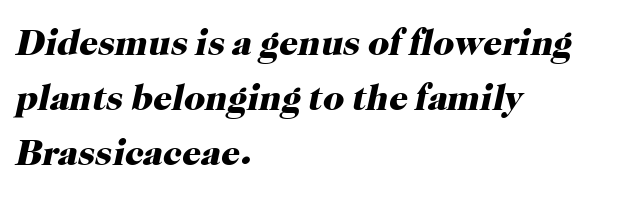
Q: Is the text bold? A: Yes.
Q: Is the text italic (slanted)? A: Yes, it leans right by about 12 degrees.
Q: Is the typeface a serif or a sans-serif typeface? A: Serif.
Q: Is the text underlined? A: No.
Q: How is the paragraph aligned? A: Left-aligned.
Q: Is the spacing between letters normal or unusually wide? A: Normal.
Q: Is the spacing between lines tight, normal or loose? A: Normal.
Q: Width (condensed, normal, or wide)? A: Normal.
Q: Stroke contrast? A: High.
Q: x-height? A: Medium.
Q: Monospaced? A: No.
